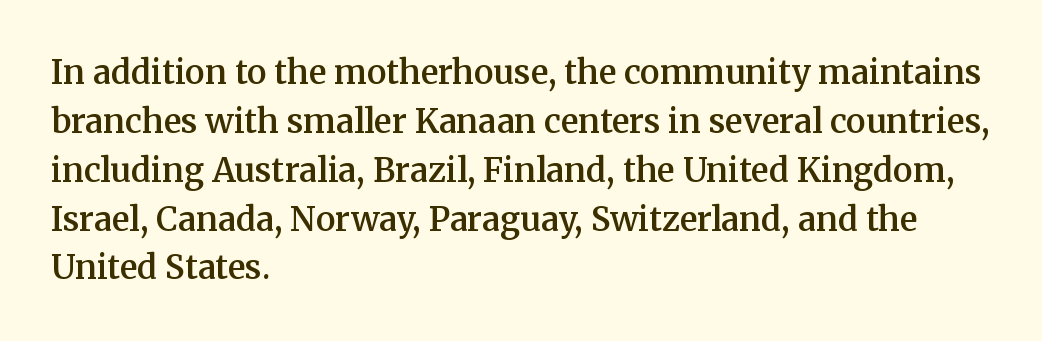
Q: Is the text bold? A: Semi-bold.
Q: Is the text italic (slanted)? A: No, it is upright.
Q: Is the typeface a serif or a sans-serif typeface? A: Serif.
Q: Is the text underlined? A: No.
Q: How is the paragraph aligned? A: Left-aligned.
Q: Is the spacing between letters normal or unusually wide? A: Normal.
Q: Is the spacing between lines tight, normal or loose? A: Normal.
Q: Width (condensed, normal, or wide)? A: Normal.
Q: Stroke contrast? A: Medium.
Q: x-height? A: Medium.
Q: Monospaced? A: No.
